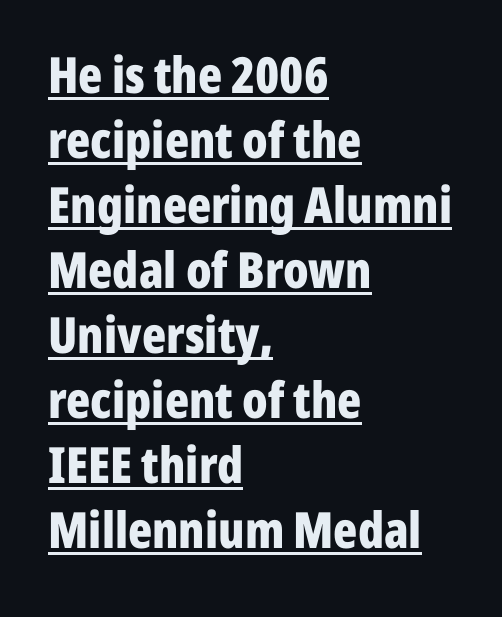
{"serif": "no", "italic": "no", "bold": "yes", "weight": "bold", "width": "condensed", "stroke_contrast": "low", "x_height": "medium", "monospaced": "no", "underline": "yes", "align": "left", "line_spacing": "normal", "line_spacing_ratio": 1.3, "letter_spacing": "normal", "letter_spacing_em": 0.0, "glyph_px": 50}
